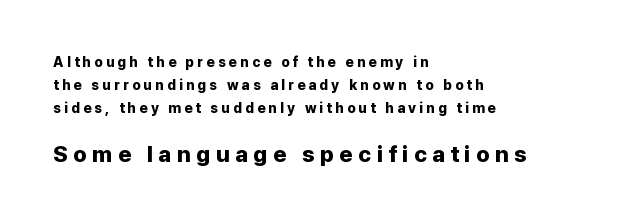
{"italic": "no", "bold": "yes", "underline": "no", "align": "left", "line_spacing": "normal", "line_spacing_ratio": 1.64, "letter_spacing": "wide", "letter_spacing_em": 0.23, "larger_block": "second", "size_ratio": 1.64, "glyph_px": 23}
